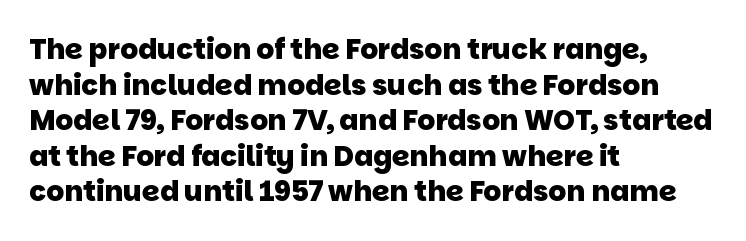
The image shows 28 px heavy sans-serif type; set left-aligned, normal line spacing (1.27x), normal letter spacing, not underlined; low stroke contrast and a large x-height.
